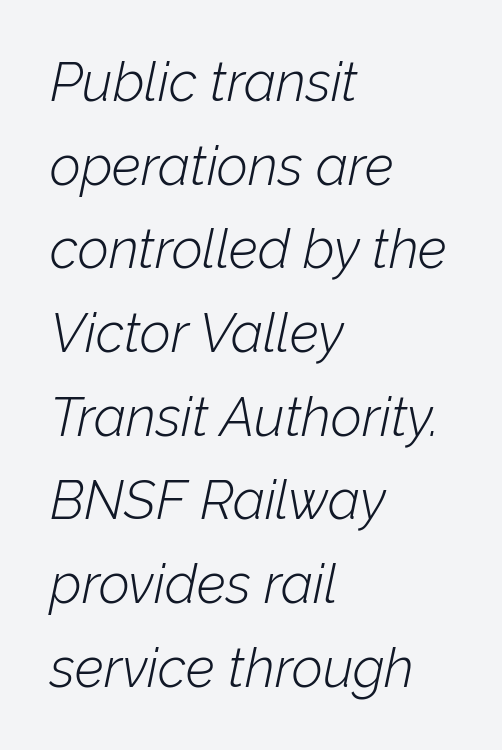
{"italic": "yes", "lean": "right", "slant_degrees": 12, "bold": "no", "weight": "light", "width": "normal", "stroke_contrast": "low", "x_height": "medium", "monospaced": "no", "underline": "no", "align": "left", "line_spacing": "normal", "line_spacing_ratio": 1.55, "letter_spacing": "normal", "letter_spacing_em": 0.0, "glyph_px": 54}
